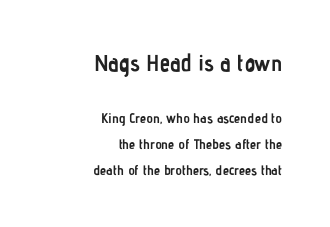
Q: Is the text bold? A: Yes.
Q: Is the text italic (slanted)? A: No, it is upright.
Q: Is the text underlined? A: No.
Q: How is the paragraph aligned? A: Right-aligned.
Q: Is the spacing between letters normal or unusually wide? A: Normal.
Q: Which block of text is set in a larger size, the first (top) or the second (bottom)? A: The first (top) one.
